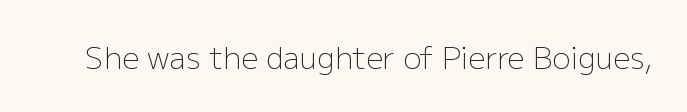
The image shows 30 px light sans-serif type, upright; set normal letter spacing, not underlined; low stroke contrast and a medium x-height.
